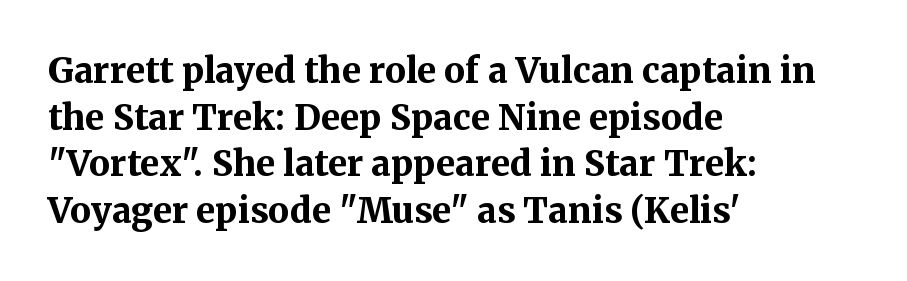
The image shows 35 px bold serif type, upright; set left-aligned, normal line spacing (1.33x), normal letter spacing, not underlined; medium stroke contrast and a medium x-height.
